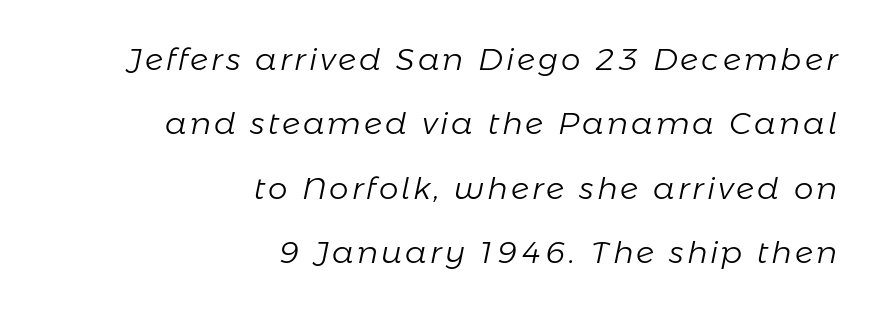
The image shows 31 px light type, italic (leaning right); set right-aligned, loose line spacing (2.08x), not underlined; low stroke contrast and a medium x-height.
